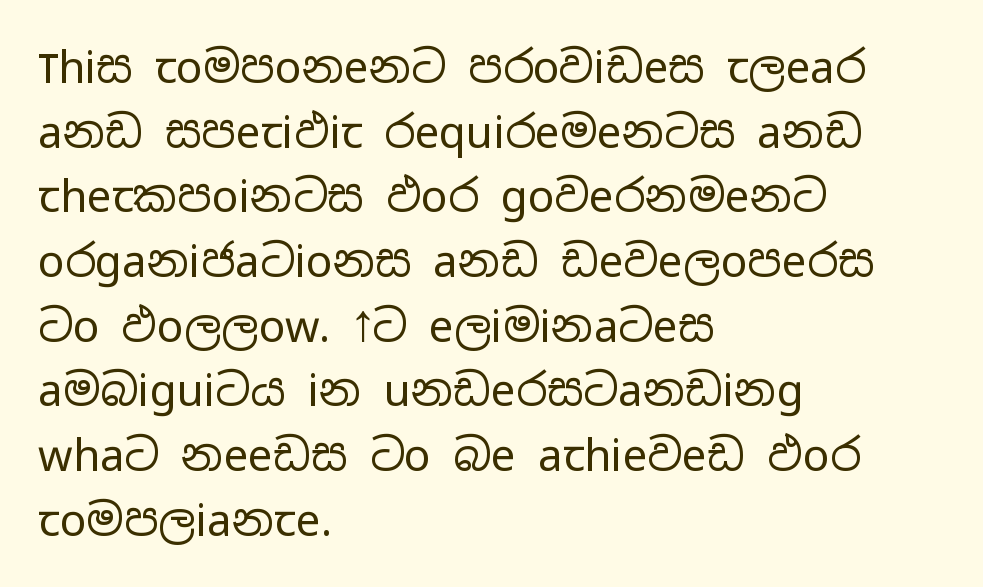
The image shows 44 px regular-weight, wide sans-serif type, upright; set left-aligned, normal line spacing (1.47x), normal letter spacing, not underlined; low stroke contrast and a medium x-height.
